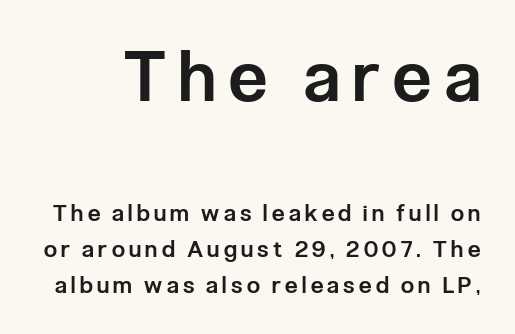
The image shows 70 px semibold, condensed sans-serif type, upright; set normal line spacing (1.55x), not underlined; the first (top) block is 3.04x larger; low stroke contrast and a medium x-height.
